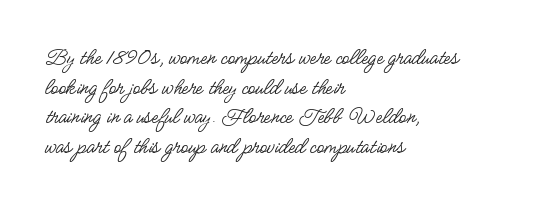
Q: Is the text bold? A: No.
Q: Is the text italic (slanted)? A: Yes.
Q: Is the text underlined? A: No.
Q: How is the paragraph aligned? A: Left-aligned.
Q: Is the spacing between letters normal or unusually wide? A: Normal.
